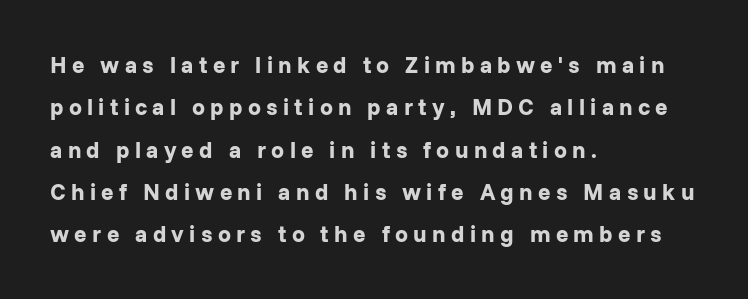
The image shows 23 px bold type, upright; set left-aligned, line spacing 1.84x, unusually wide letter spacing (+0.23 em), not underlined.
